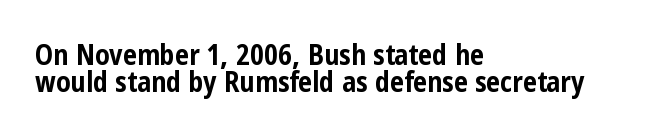
Q: Is the text bold? A: Yes.
Q: Is the text italic (slanted)? A: No, it is upright.
Q: Is the typeface a serif or a sans-serif typeface? A: Sans-serif.
Q: Is the text underlined? A: No.
Q: How is the paragraph aligned? A: Left-aligned.
Q: Is the spacing between letters normal or unusually wide? A: Normal.
Q: Is the spacing between lines tight, normal or loose? A: Tight.
Q: Width (condensed, normal, or wide)? A: Condensed.
Q: Stroke contrast? A: Low.
Q: x-height? A: Medium.
Q: Monospaced? A: No.
